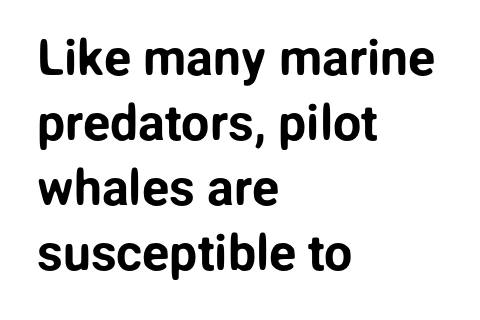
Q: Is the text italic (slanted)? A: No, it is upright.
Q: Is the typeface a serif or a sans-serif typeface? A: Sans-serif.
Q: Is the text underlined? A: No.
Q: How is the paragraph aligned? A: Left-aligned.
Q: Is the spacing between letters normal or unusually wide? A: Normal.
Q: Is the spacing between lines tight, normal or loose? A: Normal.
Q: Width (condensed, normal, or wide)? A: Normal.
Q: Stroke contrast? A: Low.
Q: x-height? A: Medium.
Q: Monospaced? A: No.
